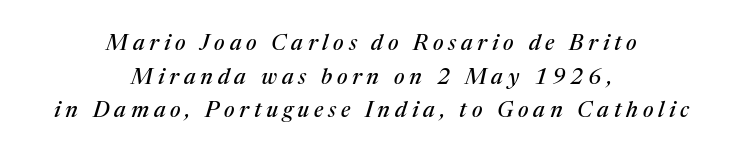
Q: Is the text italic (slanted)? A: Yes, it leans right by about 17 degrees.
Q: Is the text underlined? A: No.
Q: How is the paragraph aligned? A: Centered.
Q: Is the spacing between letters normal or unusually wide? A: Unusually wide.
Q: Is the spacing between lines tight, normal or loose? A: Normal.
